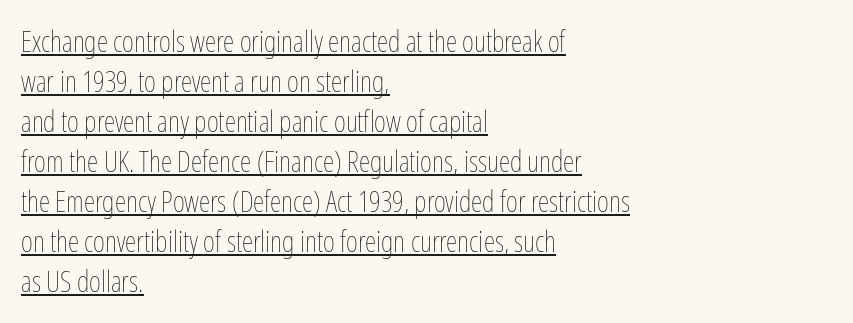
Q: Is the text bold? A: No.
Q: Is the text italic (slanted)? A: No, it is upright.
Q: Is the text underlined? A: Yes.
Q: How is the paragraph aligned? A: Left-aligned.
Q: Is the spacing between letters normal or unusually wide? A: Normal.
Q: Is the spacing between lines tight, normal or loose? A: Normal.
Q: Width (condensed, normal, or wide)? A: Condensed.
Q: Stroke contrast? A: Low.
Q: x-height? A: Medium.
Q: Monospaced? A: No.
